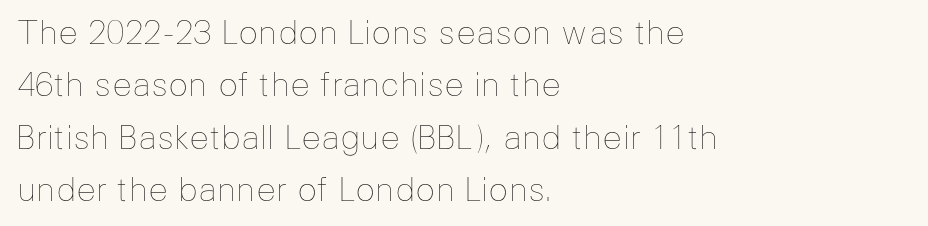
On a weight scale, this lands at 450 or below. Is there much room between lines? A standard amount, neither cramped nor airy. This sample has the flowing, uneven cadence of proportional lettering. Tracking here is standard; glyphs follow each other at the usual distance.
